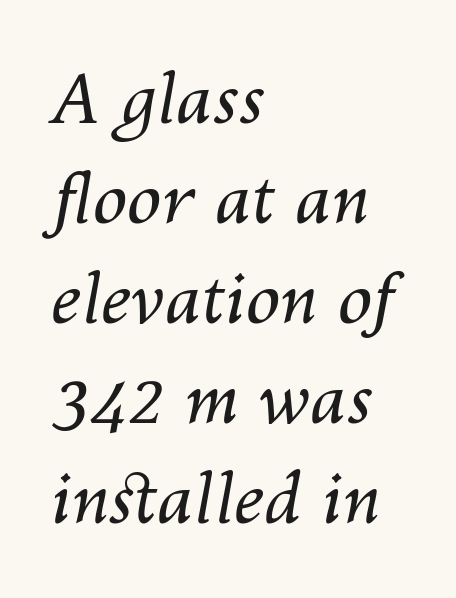
The image shows 69 px regular-weight type, italic (leaning right); set left-aligned, normal line spacing (1.45x), normal letter spacing, not underlined; medium stroke contrast and a medium x-height.
